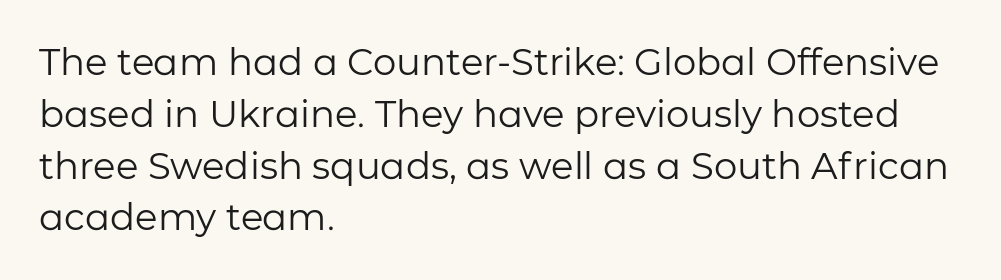
These lines keep a tight, regular rhythm from letter to letter. No feet cap the strokes, marking this as sans-serif type. The passage shown is typed in a proportional face where columns would drift. Weight class: somewhere from thin through regular. The rendering anchors every line to the left-hand side. Nobody drew a line under any word here.
